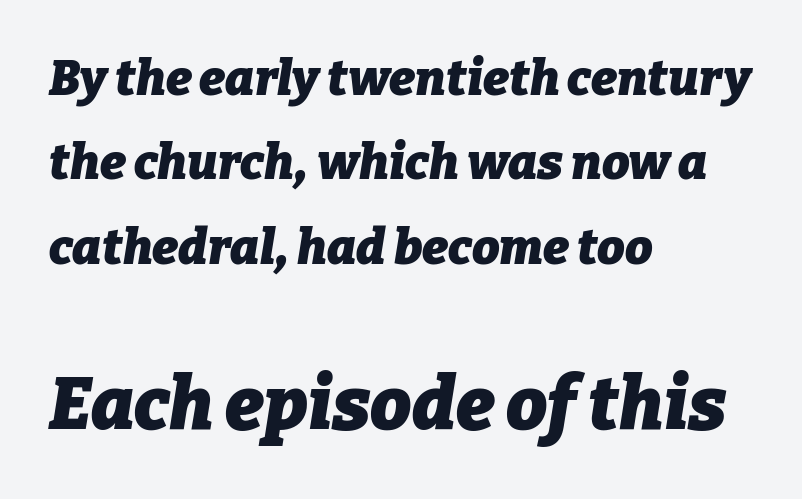
Alignment: flush left. Note: smaller setting up top, larger setting below. The typography opts for an oblique posture over an upright one. Strokes here are thick enough to call this a true bold.
